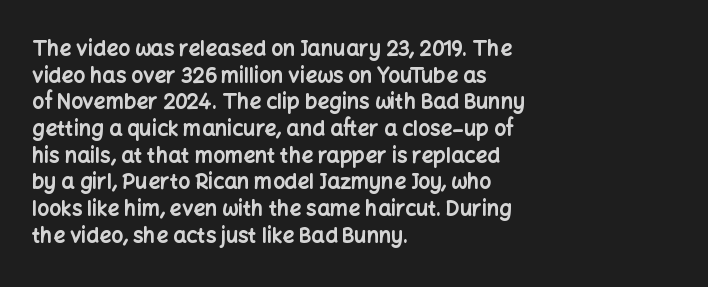
The image shows 21 px bold type, upright; set left-aligned, normal line spacing (1.27x), normal letter spacing, not underlined.
